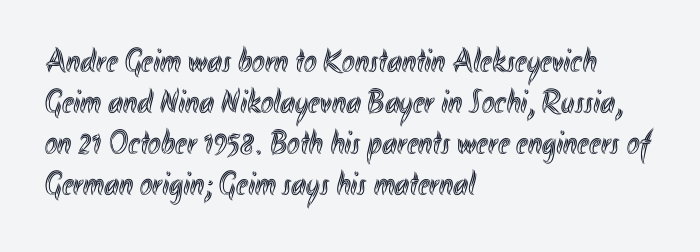
{"width": "condensed", "x_height": "small", "monospaced": "no", "underline": "no", "align": "left", "line_spacing_ratio": 1.21, "letter_spacing": "normal", "letter_spacing_em": 0.0, "glyph_px": 34}
